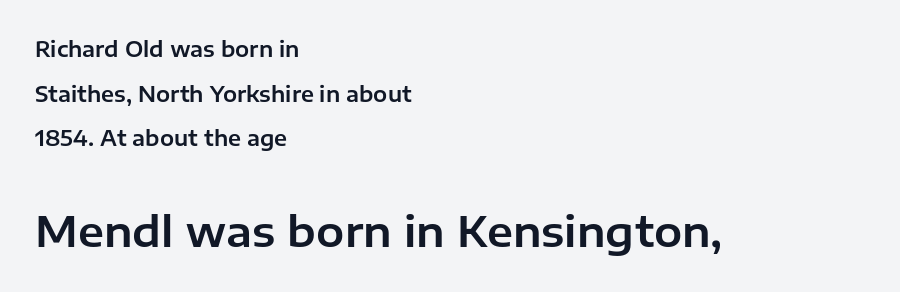
{"serif": "no", "italic": "no", "width": "normal", "stroke_contrast": "low", "x_height": "medium", "monospaced": "no", "underline": "no", "align": "left", "line_spacing": "loose", "line_spacing_ratio": 2.13, "letter_spacing": "normal", "letter_spacing_em": 0.0, "larger_block": "second", "size_ratio": 2.0, "glyph_px": 42}
